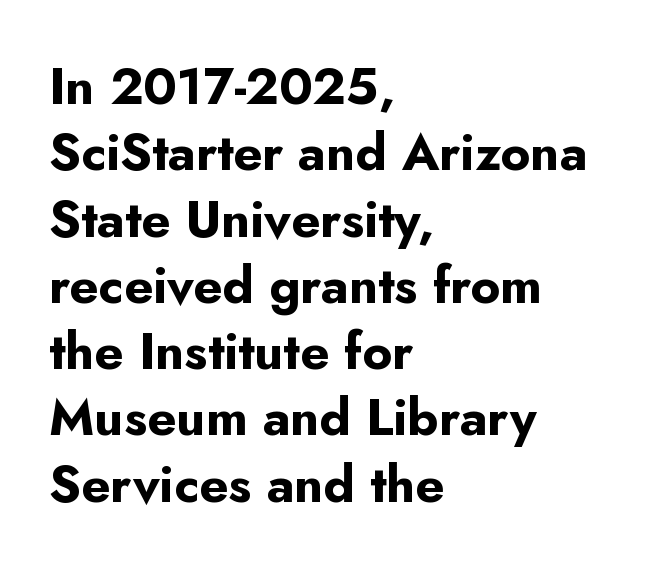
{"serif": "no", "italic": "no", "bold": "yes", "weight": "bold", "width": "normal", "stroke_contrast": "low", "x_height": "small", "monospaced": "no", "underline": "no", "align": "left", "line_spacing": "normal", "line_spacing_ratio": 1.3, "letter_spacing": "normal", "letter_spacing_em": 0.0, "glyph_px": 51}
